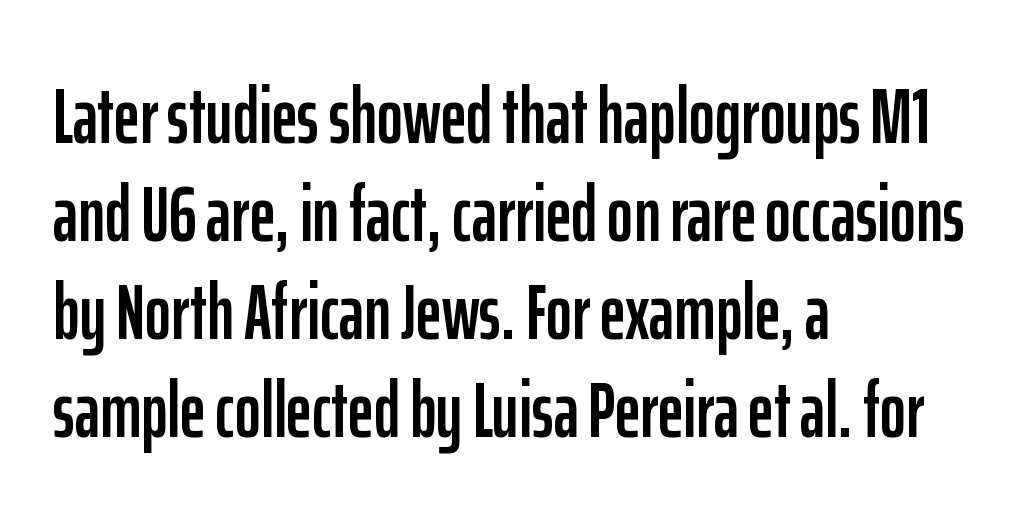
{"serif": "no", "italic": "no", "width": "condensed", "stroke_contrast": "low", "x_height": "medium", "monospaced": "no", "underline": "no", "align": "left", "line_spacing_ratio": 1.24, "letter_spacing": "normal", "letter_spacing_em": 0.0, "glyph_px": 79}
